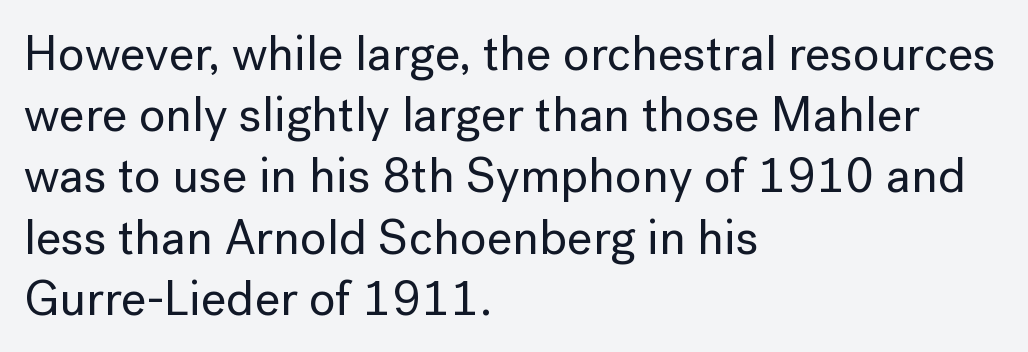
You can tell from the bare stems that sans-serif type was used. The block of text has a typical density, with ordinary space between rows. Honestly, the letter spacing is just normal — you wouldn't notice it. A typesetter would mark this as roman, not italic. The passage shown is typed in a proportional face where columns would drift.
